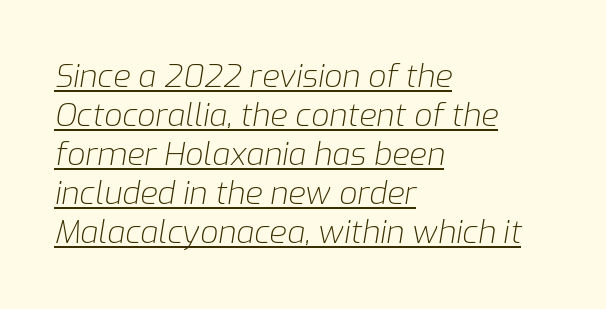
Q: Is the text bold? A: No.
Q: Is the text italic (slanted)? A: Yes, it leans right by about 9 degrees.
Q: Is the text underlined? A: Yes.
Q: How is the paragraph aligned? A: Left-aligned.
Q: Is the spacing between letters normal or unusually wide? A: Normal.
Q: Width (condensed, normal, or wide)? A: Normal.
Q: Stroke contrast? A: Low.
Q: x-height? A: Medium.
Q: Monospaced? A: No.
